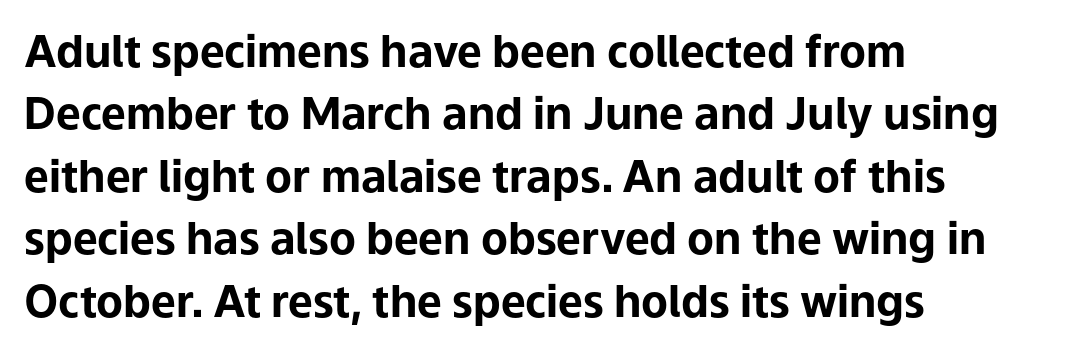
A typesetter would call this zero additional tracking. This sample has the flowing, uneven cadence of proportional lettering. The space directly below the letters is spotless. Is the type bold? Yes — the strokes are clearly thick and heavy.
